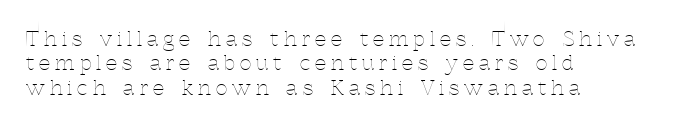
The image shows 20 px text type, upright; set left-aligned, line spacing 1.22x, unusually wide letter spacing (+0.25 em), not underlined.
